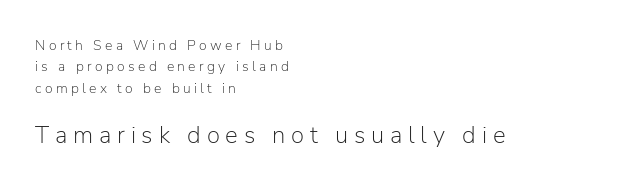
The image shows 24 px text type, upright; set left-aligned, normal line spacing (1.53x), unusually wide letter spacing (+0.24 em), not underlined; the second (bottom) block is 1.71x larger.
